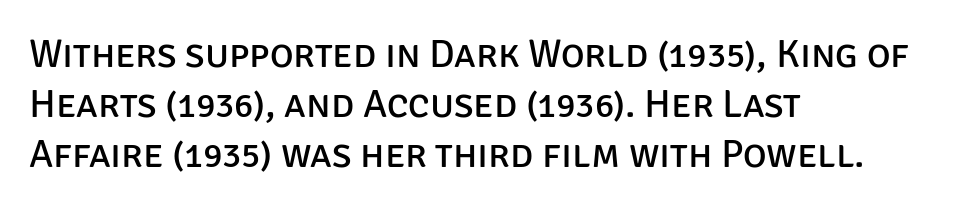
{"serif": "no", "italic": "no", "bold": "no", "weight": "regular", "width": "normal", "stroke_contrast": "low", "x_height": "large", "monospaced": "no", "underline": "no", "align": "left", "line_spacing": "normal", "line_spacing_ratio": 1.25, "letter_spacing": "normal", "letter_spacing_em": 0.0, "glyph_px": 40}
